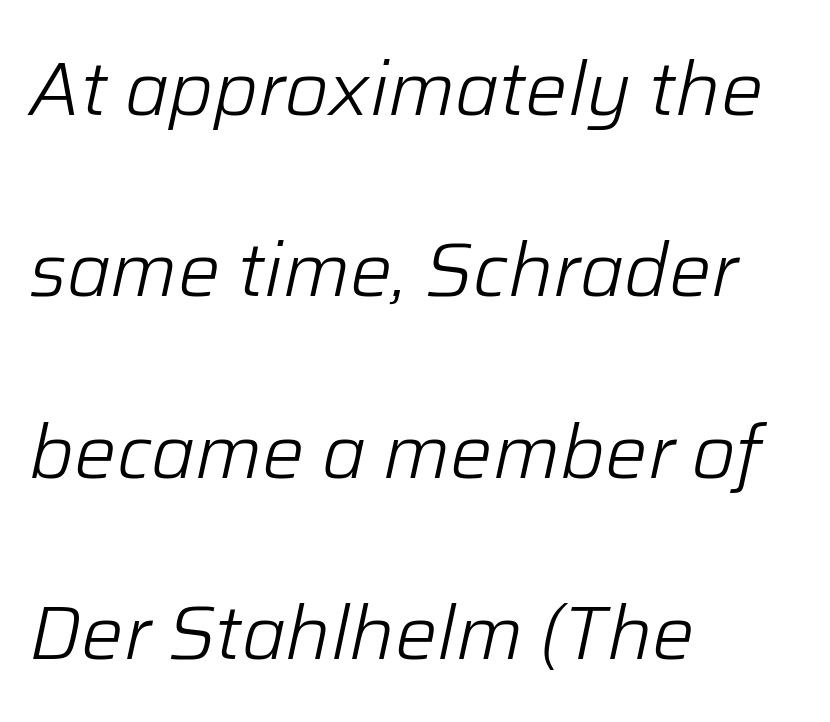
The image shows 75 px light type, italic (leaning right); set left-aligned, loose line spacing (2.42x), normal letter spacing, not underlined; low stroke contrast and a medium x-height.
